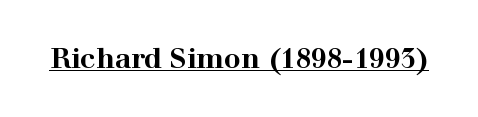
Do the characters align in a grid? No, the font is proportional. You can tell from the footed stems that serif type was used. The rendering uses the underline text-decoration. Typographic density is high because the face is bold. Posture: vertical. Here the glyphs are tracked normally, forming tight word shapes.
